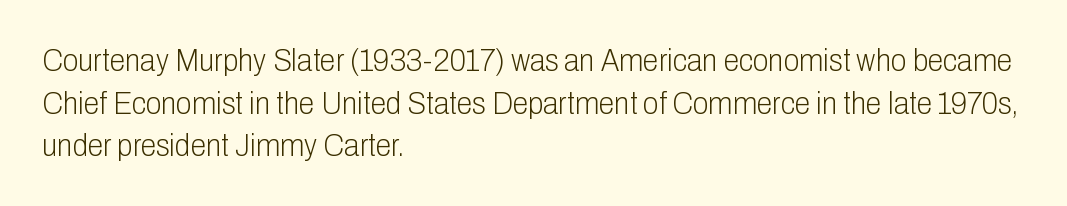
Q: Is the text bold? A: No.
Q: Is the text italic (slanted)? A: No, it is upright.
Q: Is the typeface a serif or a sans-serif typeface? A: Sans-serif.
Q: Is the text underlined? A: No.
Q: How is the paragraph aligned? A: Left-aligned.
Q: Is the spacing between letters normal or unusually wide? A: Normal.
Q: Is the spacing between lines tight, normal or loose? A: Normal.
Q: Width (condensed, normal, or wide)? A: Condensed.
Q: Stroke contrast? A: Low.
Q: x-height? A: Medium.
Q: Monospaced? A: No.
